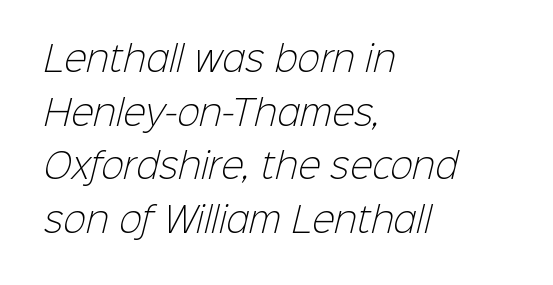
The image shows 34 px light sans-serif type; set left-aligned, normal line spacing (1.58x), normal letter spacing, not underlined; low stroke contrast and a medium x-height.
